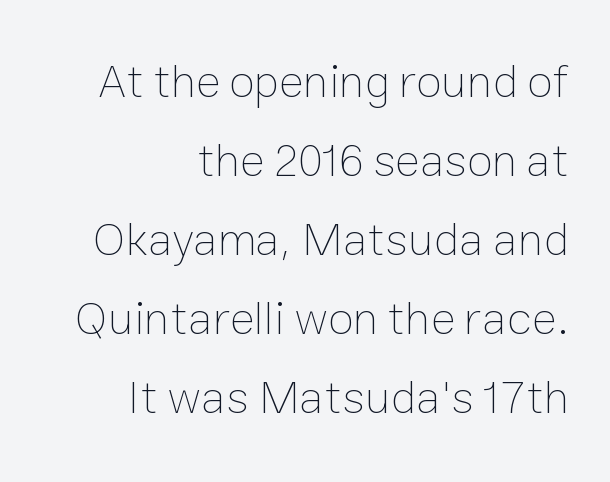
Q: Is the text bold? A: No.
Q: Is the text italic (slanted)? A: No, it is upright.
Q: Is the text underlined? A: No.
Q: How is the paragraph aligned? A: Right-aligned.
Q: Is the spacing between letters normal or unusually wide? A: Normal.
Q: Is the spacing between lines tight, normal or loose? A: Normal.
Q: Width (condensed, normal, or wide)? A: Normal.
Q: Stroke contrast? A: Low.
Q: x-height? A: Medium.
Q: Monospaced? A: No.
